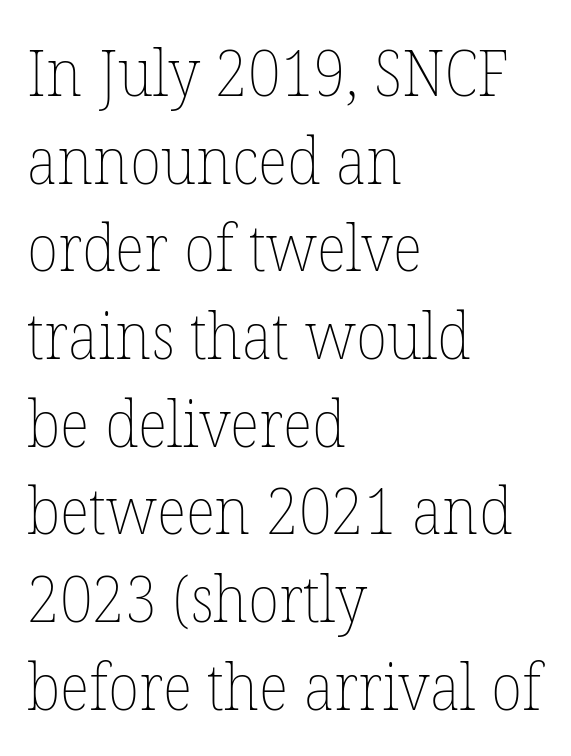
Where is the straight margin? On the left. Tracking value appears to be zero — textbook default spacing. The letterforms sit at book weight or below. Posture: vertical. Character widths vary here, with narrow letters taking less room than wide ones.
